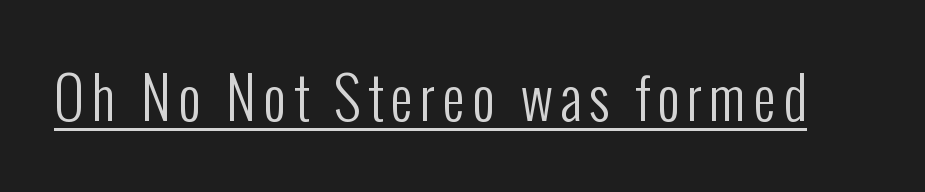
The image shows 56 px regular-weight, condensed sans-serif type, upright; set underlined; low stroke contrast and a medium x-height.
